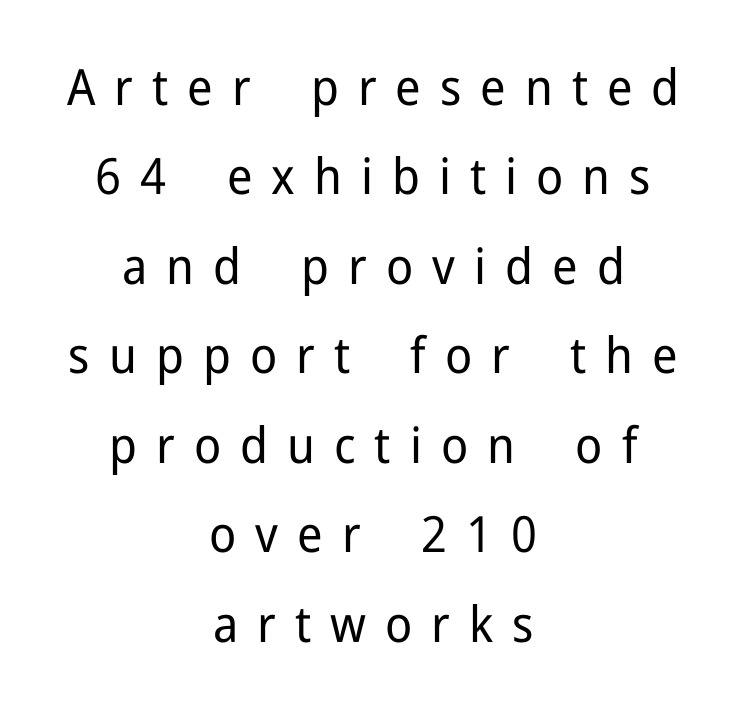
The setting favours the middle, as headings and verse often do. This rendering employs a face without finishing strokes, i.e., a sans-serif. Characters remain perfectly vertical along every line. Look at the tracking — it's clearly loosened, letters drifting apart.
